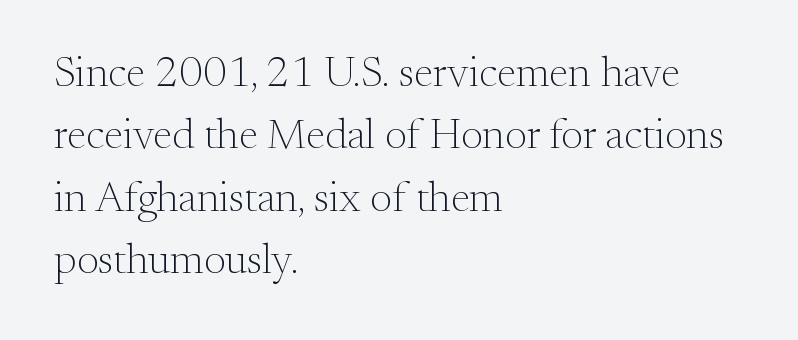
Q: Is the text bold? A: No.
Q: Is the text italic (slanted)? A: No, it is upright.
Q: Is the typeface a serif or a sans-serif typeface? A: Serif.
Q: Is the text underlined? A: No.
Q: How is the paragraph aligned? A: Left-aligned.
Q: Is the spacing between letters normal or unusually wide? A: Normal.
Q: Is the spacing between lines tight, normal or loose? A: Normal.
Q: Width (condensed, normal, or wide)? A: Normal.
Q: Stroke contrast? A: Medium.
Q: x-height? A: Small.
Q: Monospaced? A: No.
